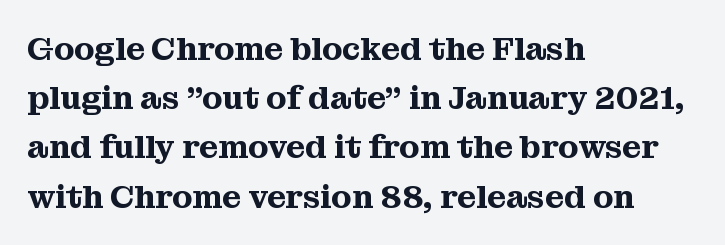
Q: Is the text italic (slanted)? A: No, it is upright.
Q: Is the typeface a serif or a sans-serif typeface? A: Serif.
Q: Is the text underlined? A: No.
Q: How is the paragraph aligned? A: Left-aligned.
Q: Is the spacing between letters normal or unusually wide? A: Normal.
Q: Is the spacing between lines tight, normal or loose? A: Normal.
Q: Width (condensed, normal, or wide)? A: Normal.
Q: Stroke contrast? A: Medium.
Q: x-height? A: Medium.
Q: Monospaced? A: No.
